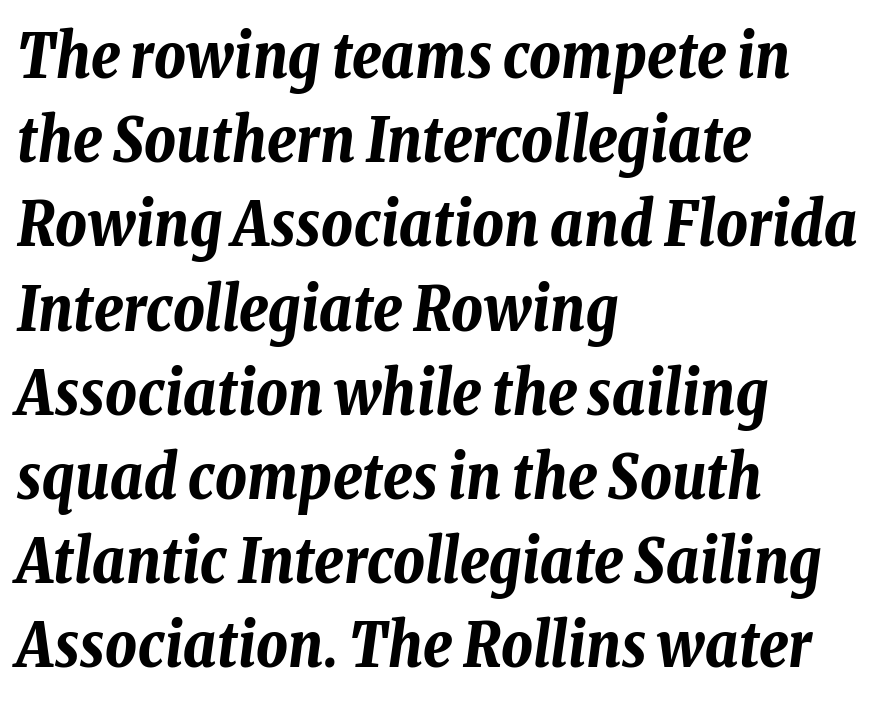
Q: Is the text bold? A: Yes.
Q: Is the text italic (slanted)? A: Yes, it leans right by about 8 degrees.
Q: Is the text underlined? A: No.
Q: How is the paragraph aligned? A: Left-aligned.
Q: Is the spacing between letters normal or unusually wide? A: Normal.
Q: Is the spacing between lines tight, normal or loose? A: Normal.
Q: Width (condensed, normal, or wide)? A: Condensed.
Q: Stroke contrast? A: Low.
Q: x-height? A: Medium.
Q: Monospaced? A: No.
